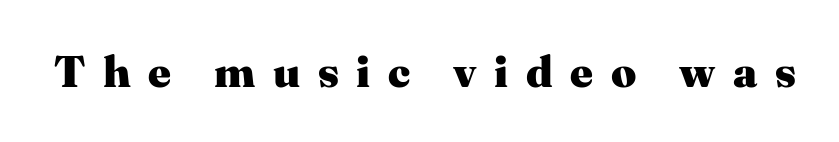
Q: Is the text bold? A: Yes.
Q: Is the text italic (slanted)? A: No, it is upright.
Q: Is the typeface a serif or a sans-serif typeface? A: Serif.
Q: Is the text underlined? A: No.
Q: Is the spacing between letters normal or unusually wide? A: Unusually wide.
Q: Width (condensed, normal, or wide)? A: Normal.
Q: Stroke contrast? A: Medium.
Q: x-height? A: Medium.
Q: Monospaced? A: No.
